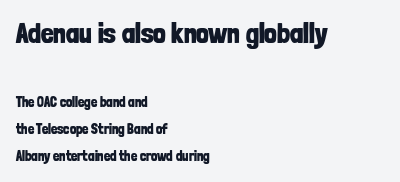
Q: Is the text bold? A: Yes.
Q: Is the text italic (slanted)? A: No, it is upright.
Q: Is the typeface a serif or a sans-serif typeface? A: Sans-serif.
Q: Is the text underlined? A: No.
Q: How is the paragraph aligned? A: Left-aligned.
Q: Is the spacing between letters normal or unusually wide? A: Normal.
Q: Is the spacing between lines tight, normal or loose? A: Loose.
Q: Which block of text is set in a larger size, the first (top) or the second (bottom)? A: The first (top) one.
Q: Width (condensed, normal, or wide)? A: Condensed.
Q: Stroke contrast? A: Low.
Q: x-height? A: Medium.
Q: Monospaced? A: No.
